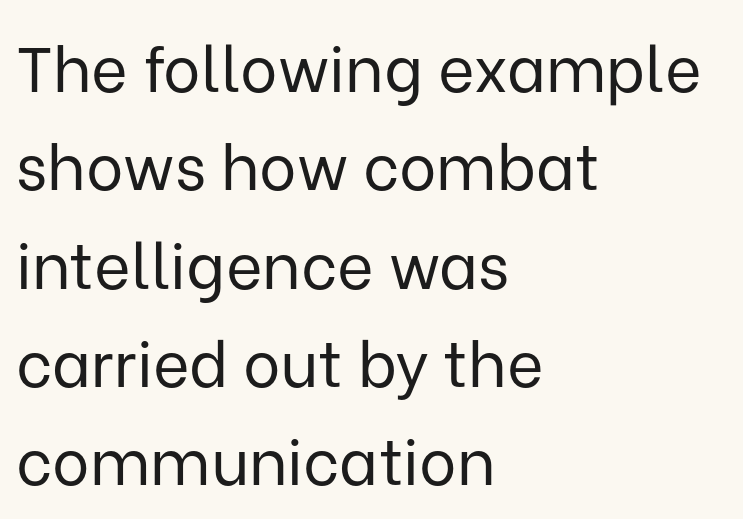
The image shows 63 px regular-weight sans-serif type, upright; set left-aligned, normal line spacing (1.56x), normal letter spacing, not underlined; low stroke contrast and a medium x-height.
